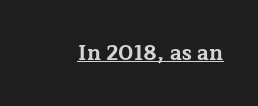
{"italic": "no", "bold": "yes", "underline": "yes", "letter_spacing": "normal", "letter_spacing_em": 0.0, "glyph_px": 21}
